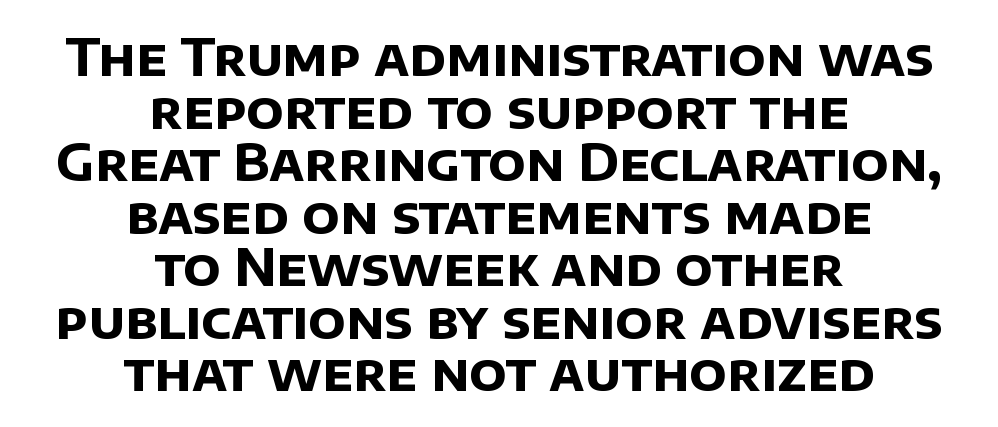
Teacher's note: observe the equal gaps on both sides — that is centered alignment. A dark, heavy texture on the line: the type is bold. You could call the tracking neutral — neither tight nor loose. The zone under the glyphs is completely vacant.
